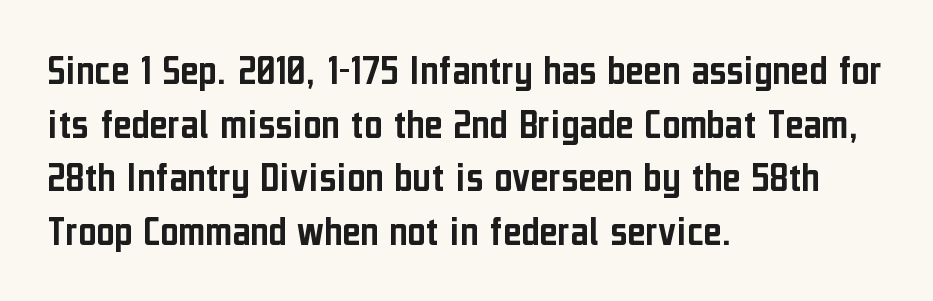
Q: Is the text italic (slanted)? A: No, it is upright.
Q: Is the typeface a serif or a sans-serif typeface? A: Sans-serif.
Q: Is the text underlined? A: No.
Q: How is the paragraph aligned? A: Left-aligned.
Q: Is the spacing between letters normal or unusually wide? A: Normal.
Q: Width (condensed, normal, or wide)? A: Condensed.
Q: Stroke contrast? A: Low.
Q: x-height? A: Medium.
Q: Monospaced? A: No.
